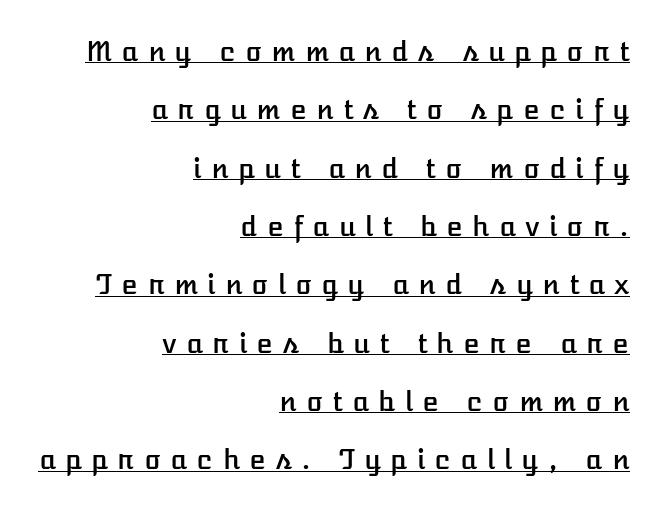
{"italic": "no", "underline": "yes", "align": "right", "line_spacing": "loose", "line_spacing_ratio": 2.16, "letter_spacing": "wide", "letter_spacing_em": 0.35, "glyph_px": 27}
